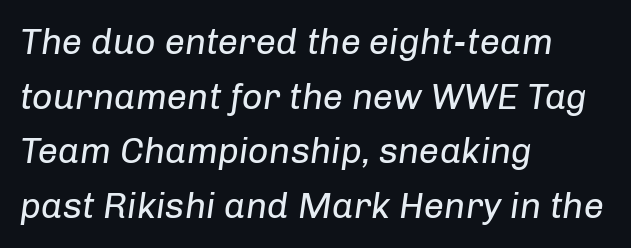
Q: Is the text bold? A: No.
Q: Is the text italic (slanted)? A: Yes, it leans right by about 8 degrees.
Q: Is the text underlined? A: No.
Q: How is the paragraph aligned? A: Left-aligned.
Q: Is the spacing between letters normal or unusually wide? A: Normal.
Q: Is the spacing between lines tight, normal or loose? A: Normal.
Q: Width (condensed, normal, or wide)? A: Normal.
Q: Stroke contrast? A: Low.
Q: x-height? A: Medium.
Q: Monospaced? A: No.
